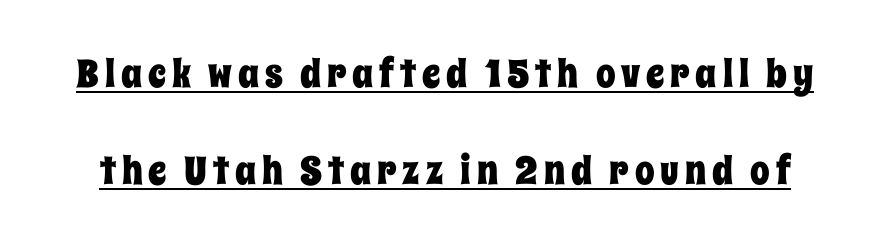
{"italic": "no", "width": "condensed", "stroke_contrast": "low", "x_height": "large", "monospaced": "no", "underline": "yes", "line_spacing": "loose", "line_spacing_ratio": 2.49, "glyph_px": 39}
